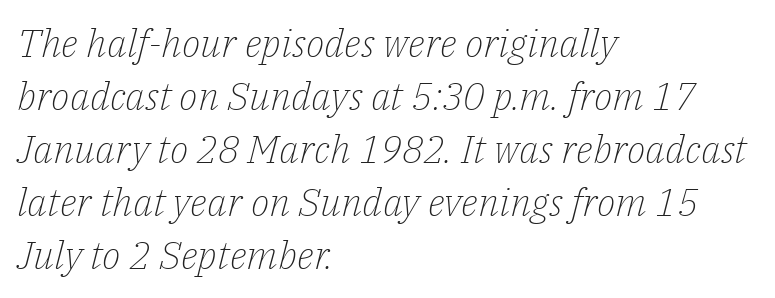
{"serif": "yes", "italic": "yes", "lean": "right", "slant_degrees": 14, "bold": "no", "weight": "light", "width": "normal", "stroke_contrast": "low", "x_height": "medium", "monospaced": "no", "underline": "no", "align": "left", "line_spacing": "normal", "line_spacing_ratio": 1.36, "letter_spacing": "normal", "letter_spacing_em": 0.0, "glyph_px": 39}
